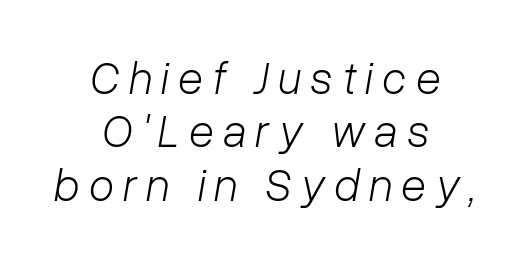
Characters follow at a spacing far wider than the type designer built in. The rendering positions every line midway between the sides. Varying glyph widths throughout — classic text-font behaviour. Stem width sits at or under what a default text font uses.
